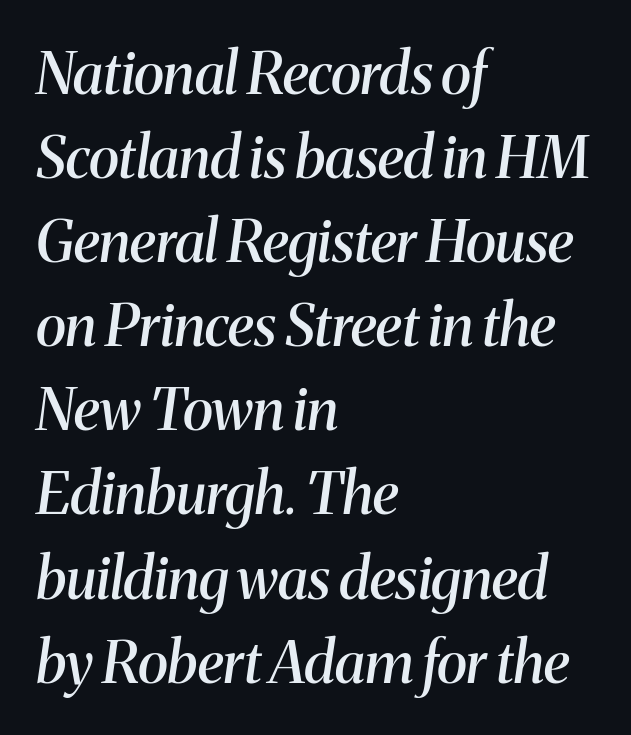
{"serif": "yes", "italic": "yes", "lean": "right", "slant_degrees": 8, "bold": "semi", "weight": "semibold", "width": "normal", "stroke_contrast": "medium", "x_height": "medium", "monospaced": "no", "underline": "no", "align": "left", "line_spacing": "normal", "line_spacing_ratio": 1.45, "letter_spacing": "normal", "letter_spacing_em": 0.0, "glyph_px": 58}
